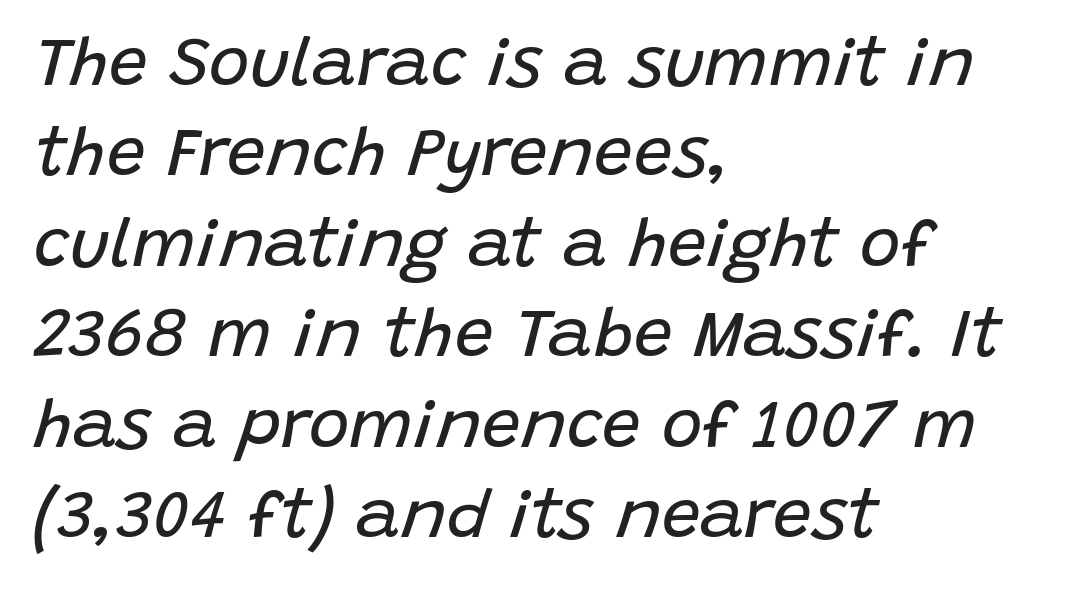
The image shows 69 px regular-weight type, italic (leaning right); set left-aligned, normal line spacing (1.31x), normal letter spacing, not underlined; low stroke contrast and a large x-height.
